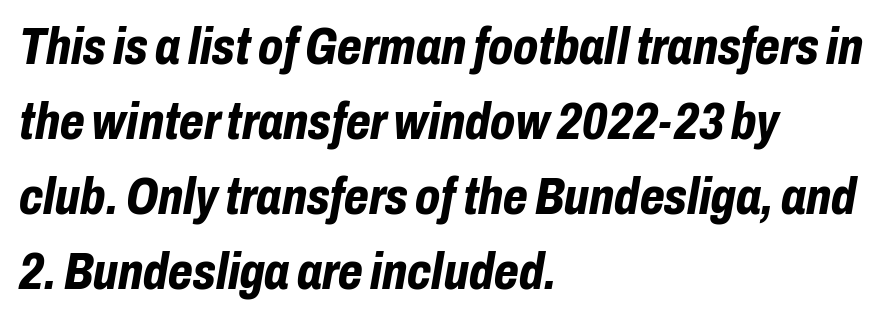
Q: Is the text bold? A: Yes.
Q: Is the text italic (slanted)? A: Yes, it leans right by about 10 degrees.
Q: Is the text underlined? A: No.
Q: How is the paragraph aligned? A: Left-aligned.
Q: Is the spacing between letters normal or unusually wide? A: Normal.
Q: Is the spacing between lines tight, normal or loose? A: Normal.
Q: Width (condensed, normal, or wide)? A: Condensed.
Q: Stroke contrast? A: Low.
Q: x-height? A: Medium.
Q: Monospaced? A: No.
